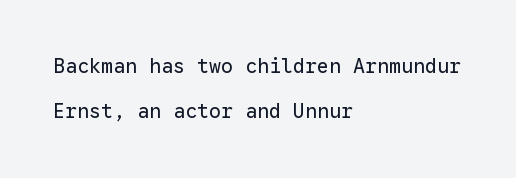
The image shows 20 px text type, upright; set left-aligned, loose line spacing (2.26x), normal letter spacing, not underlined.
